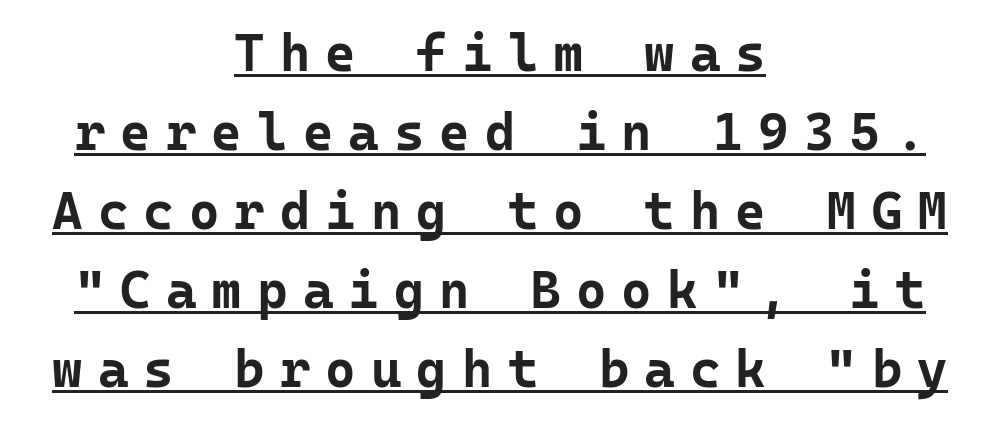
Rendered with straight, roman letterforms. Glyph-to-glyph distance is far greater than everyday printed text. The designer went with a sans here, leaving each stem footless. Underline: present. The glyphs have the mass of a bold cut.
